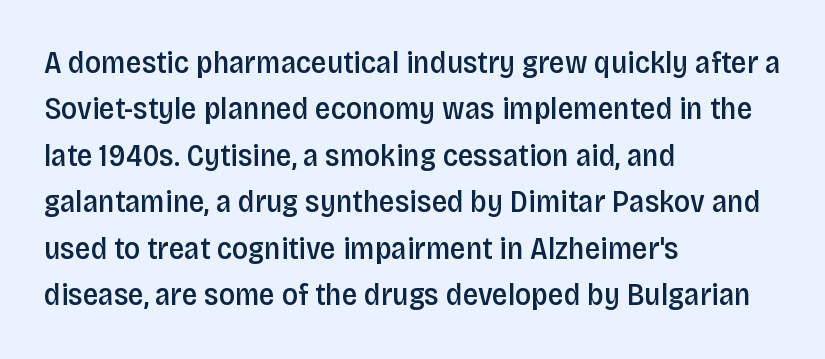
Q: Is the text bold? A: Semi-bold.
Q: Is the text italic (slanted)? A: No, it is upright.
Q: Is the typeface a serif or a sans-serif typeface? A: Sans-serif.
Q: Is the text underlined? A: No.
Q: How is the paragraph aligned? A: Left-aligned.
Q: Is the spacing between letters normal or unusually wide? A: Normal.
Q: Is the spacing between lines tight, normal or loose? A: Normal.
Q: Width (condensed, normal, or wide)? A: Condensed.
Q: Stroke contrast? A: Low.
Q: x-height? A: Large.
Q: Monospaced? A: No.
